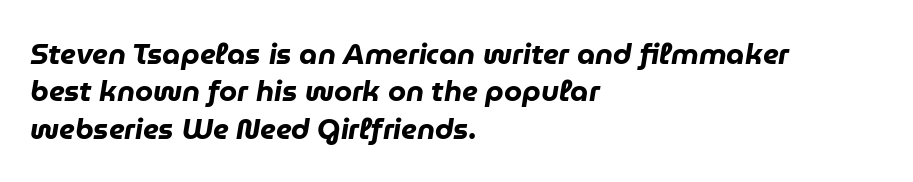
Q: Is the text bold? A: Yes.
Q: Is the text italic (slanted)? A: Yes, it leans right by about 9 degrees.
Q: Is the text underlined? A: No.
Q: How is the paragraph aligned? A: Left-aligned.
Q: Is the spacing between letters normal or unusually wide? A: Normal.
Q: Is the spacing between lines tight, normal or loose? A: Normal.
Q: Width (condensed, normal, or wide)? A: Normal.
Q: Stroke contrast? A: Low.
Q: x-height? A: Medium.
Q: Monospaced? A: No.
